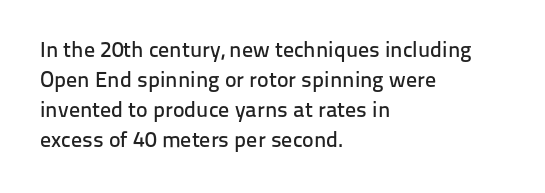
{"italic": "no", "underline": "no", "align": "left", "line_spacing": "normal", "line_spacing_ratio": 1.36, "letter_spacing": "normal", "letter_spacing_em": 0.0, "glyph_px": 22}
